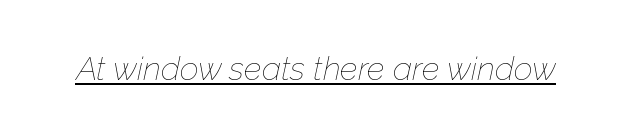
Q: Is the text bold? A: No.
Q: Is the text italic (slanted)? A: Yes, it leans right by about 12 degrees.
Q: Is the text underlined? A: Yes.
Q: Is the spacing between letters normal or unusually wide? A: Normal.
Q: Width (condensed, normal, or wide)? A: Normal.
Q: Stroke contrast? A: Low.
Q: x-height? A: Medium.
Q: Monospaced? A: No.
